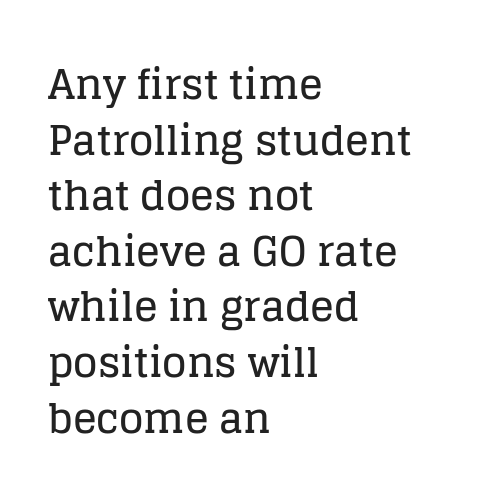
Tracking value appears to be zero — textbook default spacing. If you drew a line through each stem, it would be perfectly vertical. Serif or sans? Serif — the stroke terminals have little feet. Note the varied advance widths — an 'i' is clearly narrower than an 'm'.
